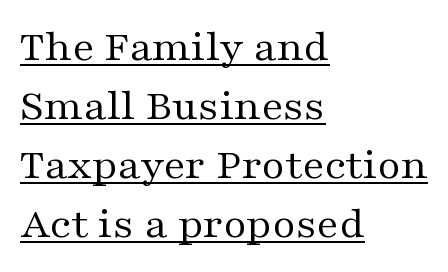
Q: Is the text bold? A: No.
Q: Is the text italic (slanted)? A: No, it is upright.
Q: Is the typeface a serif or a sans-serif typeface? A: Serif.
Q: Is the text underlined? A: Yes.
Q: How is the paragraph aligned? A: Left-aligned.
Q: Is the spacing between letters normal or unusually wide? A: Normal.
Q: Is the spacing between lines tight, normal or loose? A: Normal.
Q: Width (condensed, normal, or wide)? A: Wide.
Q: Stroke contrast? A: Medium.
Q: x-height? A: Medium.
Q: Monospaced? A: No.
